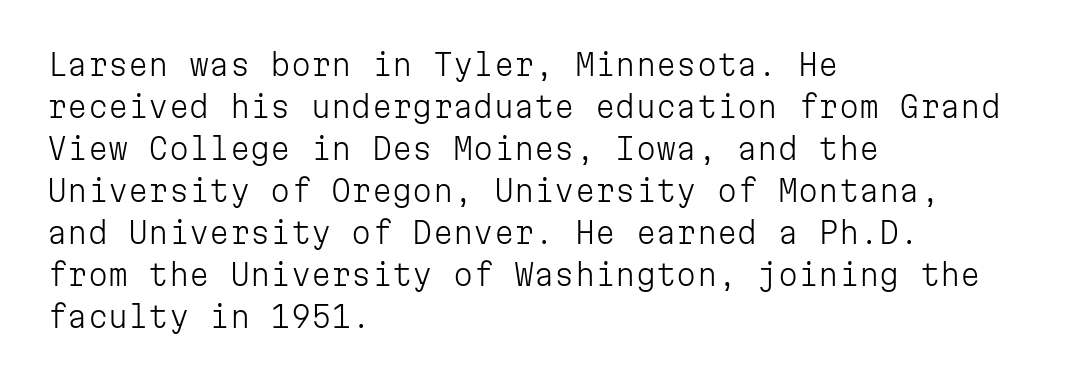
{"serif": "no", "italic": "no", "bold": "no", "weight": "light", "width": "normal", "stroke_contrast": "low", "x_height": "medium", "monospaced": "yes", "underline": "no", "align": "left", "line_spacing": "normal", "line_spacing_ratio": 1.45, "letter_spacing": "normal", "letter_spacing_em": 0.0, "glyph_px": 29}
